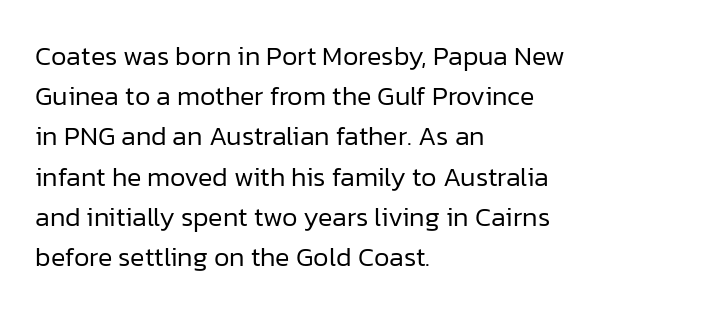
{"italic": "no", "bold": "no", "underline": "no", "align": "left", "line_spacing": "normal", "line_spacing_ratio": 1.49, "letter_spacing": "normal", "letter_spacing_em": 0.0, "glyph_px": 27}
